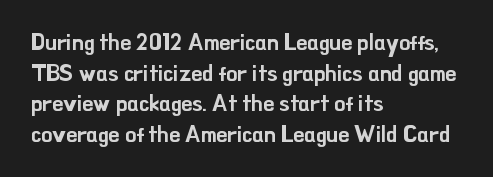
{"italic": "no", "underline": "no", "align": "left", "line_spacing": "normal", "line_spacing_ratio": 1.39, "letter_spacing": "normal", "letter_spacing_em": 0.0, "glyph_px": 22}
